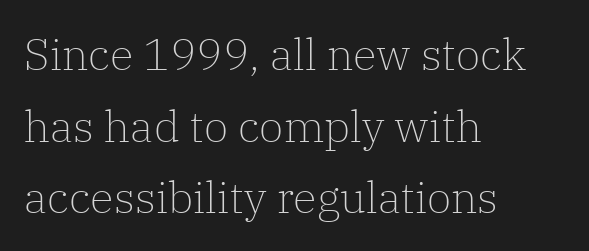
The image shows 44 px light serif type, upright; set left-aligned, normal line spacing (1.63x), normal letter spacing, not underlined; low stroke contrast and a medium x-height.
